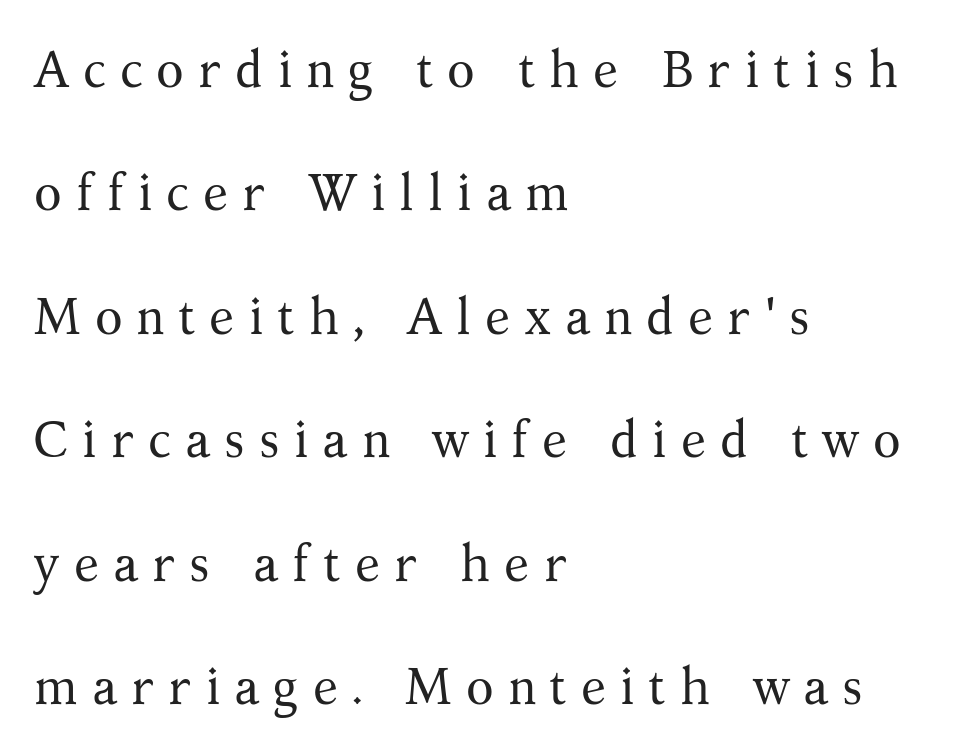
A quiet, ordinary-to-light weight characterises the typeface. Here the designer chose a conventional face with non-uniform glyph widths. Does the type have serifs? Yes, each stem ends in a small foot. The font's upright variant was chosen for this text.
